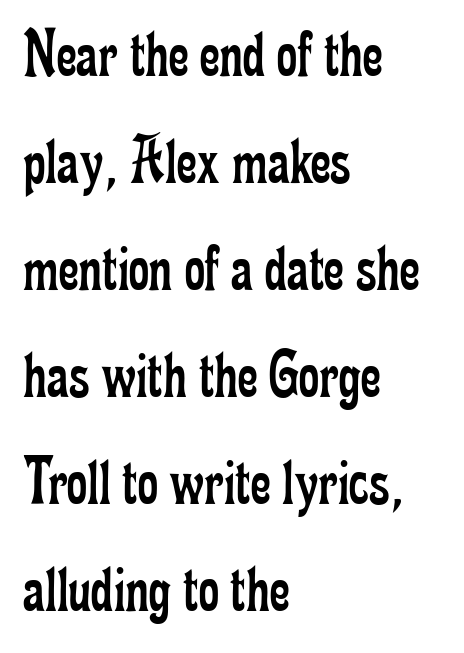
{"serif": "yes", "italic": "no", "bold": "no", "weight": "regular", "width": "condensed", "stroke_contrast": "low", "x_height": "small", "monospaced": "no", "underline": "no", "align": "left", "line_spacing": "normal", "line_spacing_ratio": 1.53, "letter_spacing": "normal", "letter_spacing_em": 0.0, "glyph_px": 70}
